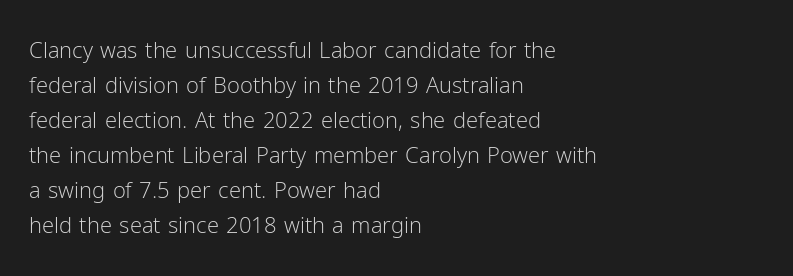
The image shows 22 px text type, upright; set left-aligned, normal line spacing (1.59x), normal letter spacing, not underlined.
